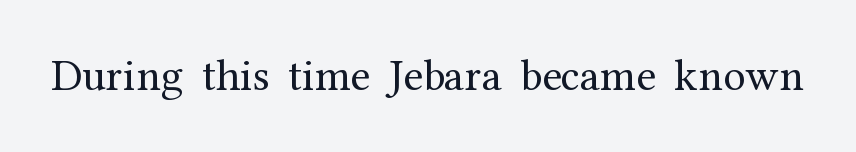
The strokes are not fattened; the text isn't bold. The horizontal fit of the characters is conventional and even. Each letter keeps its own natural width here, so spacing adapts to shape. Do the letters lean? They stand straight. What kind of face is this? One with serifs. Letters rest on an invisible, unmarked baseline.
